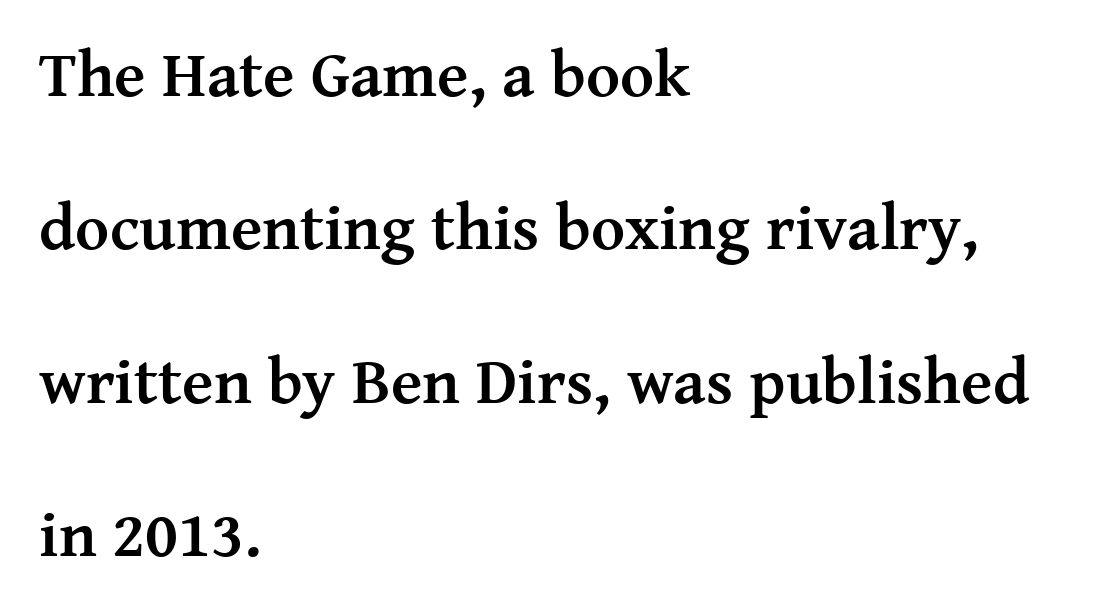
The image shows 65 px semibold serif type, upright; set left-aligned, loose line spacing (2.36x), normal letter spacing, not underlined; medium stroke contrast and a medium x-height.
